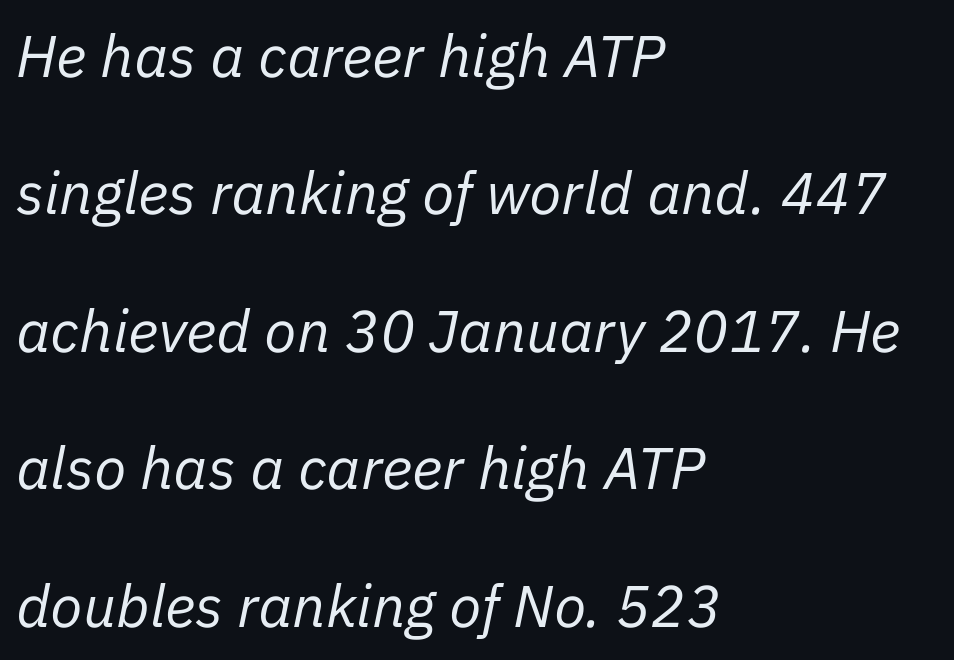
The image shows 59 px regular-weight type, italic (leaning right); set left-aligned, loose line spacing (2.33x), normal letter spacing, not underlined; low stroke contrast and a medium x-height.
